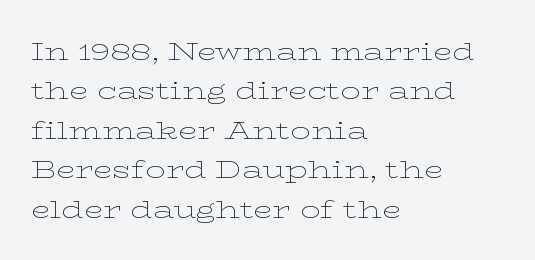
The image shows 25 px text type, upright; set left-aligned, normal line spacing (1.58x), normal letter spacing, not underlined.
